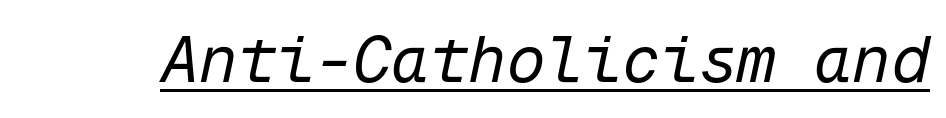
No extra tracking has been applied to these lines. Weight: in the light-to-regular range. Note the uniform advance width — an 'i' takes as much space as an 'm'. The specimen includes a rule beneath the text block's lines. Compared with ordinary roman type, these characters are visibly tilted.
